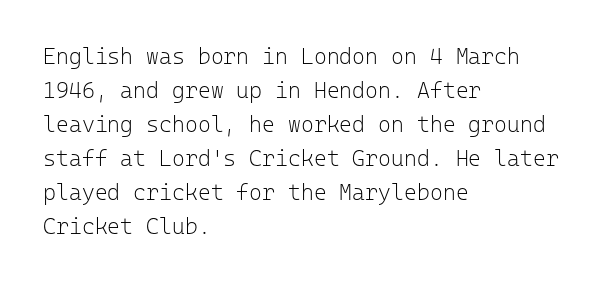
The image shows 22 px text type, upright; set left-aligned, normal line spacing (1.55x), normal letter spacing, not underlined.
